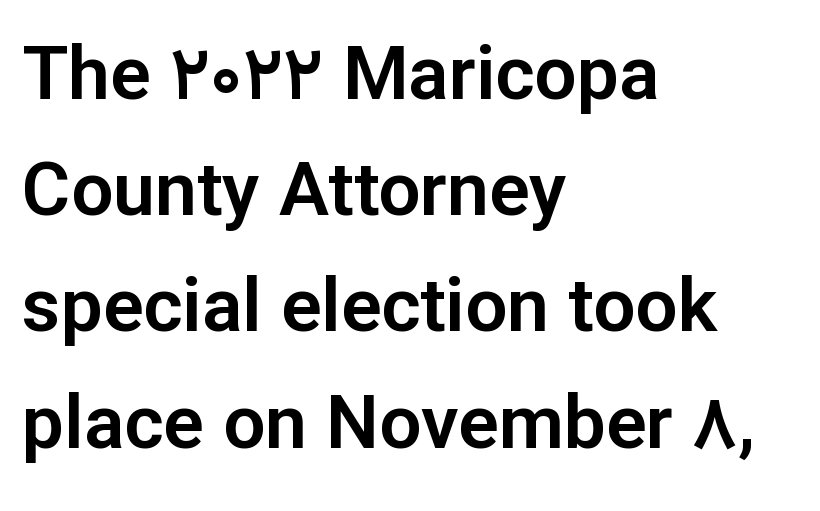
What kind of face is this? One without serifs — a sans. The typesetter chose a ragged-right arrangement here. No word sits above an underline. Spacing between characters is what you'd get straight out of the box. Honestly, the row spacing looks completely unremarkable. The passage shown is typed in a proportional face where columns would drift.
